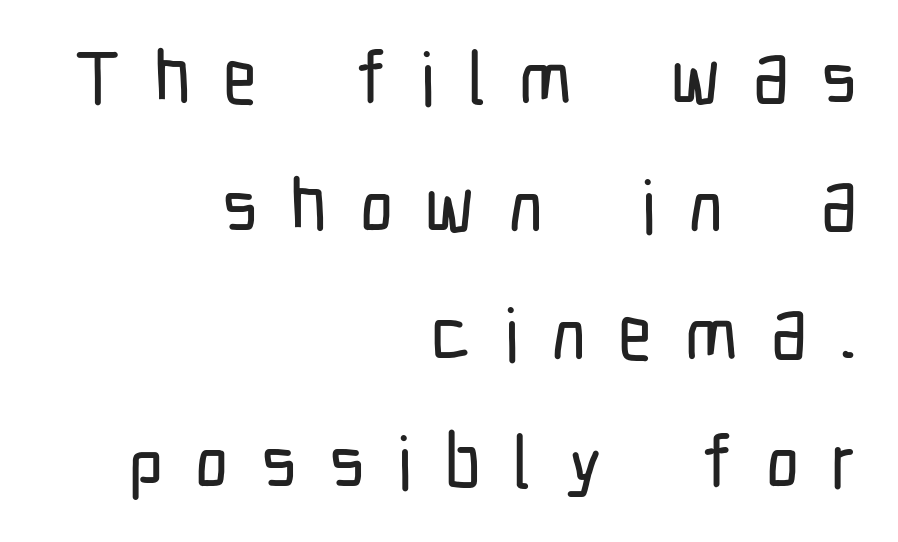
Q: Is the text italic (slanted)? A: No, it is upright.
Q: Is the typeface a serif or a sans-serif typeface? A: Sans-serif.
Q: Is the text underlined? A: No.
Q: How is the paragraph aligned? A: Right-aligned.
Q: Is the spacing between letters normal or unusually wide? A: Unusually wide.
Q: Width (condensed, normal, or wide)? A: Condensed.
Q: Stroke contrast? A: Low.
Q: x-height? A: Medium.
Q: Monospaced? A: No.
